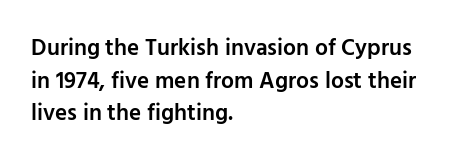
{"italic": "no", "bold": "semi", "underline": "no", "align": "left", "line_spacing": "normal", "line_spacing_ratio": 1.42, "letter_spacing": "normal", "letter_spacing_em": 0.0, "glyph_px": 23}
